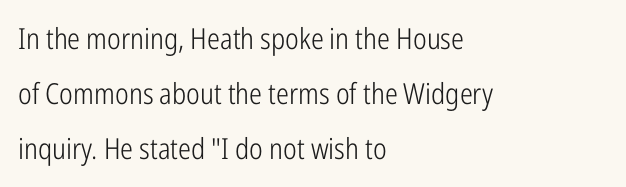
This rendering leaves character spacing at its baseline value. Horizontally, the lines are justified to the leading edge only. The rendering uses natural spacing where letterforms have individual widths. If you measured baseline to baseline, you'd find a long distance. Is this a heavy cut? Hardly; it is regular or lighter.
